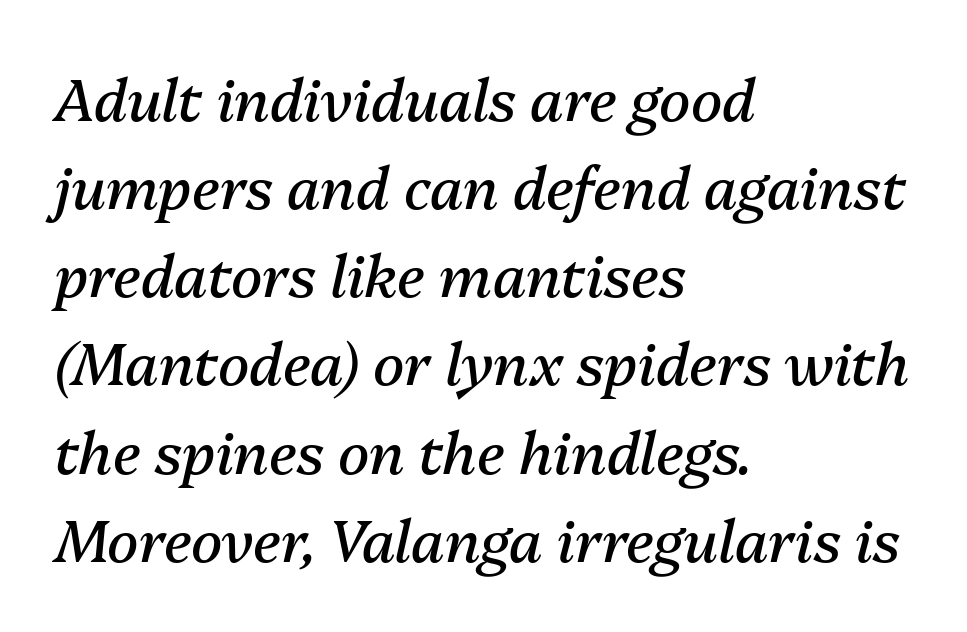
{"italic": "yes", "lean": "right", "slant_degrees": 13, "bold": "no", "weight": "regular", "width": "normal", "stroke_contrast": "medium", "x_height": "medium", "monospaced": "no", "underline": "no", "align": "left", "line_spacing": "normal", "line_spacing_ratio": 1.52, "letter_spacing": "normal", "letter_spacing_em": 0.0, "glyph_px": 58}
